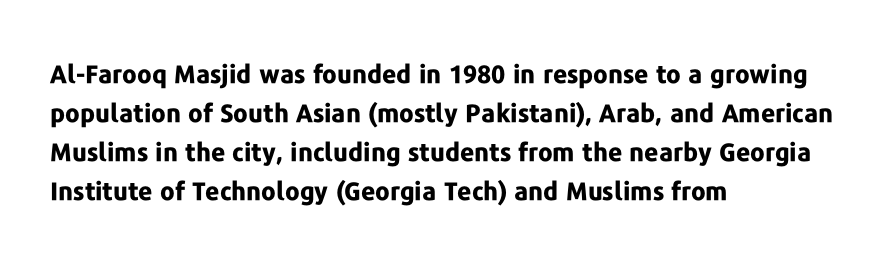
Q: Is the text bold? A: Yes.
Q: Is the text italic (slanted)? A: No, it is upright.
Q: Is the text underlined? A: No.
Q: How is the paragraph aligned? A: Left-aligned.
Q: Is the spacing between letters normal or unusually wide? A: Normal.
Q: Is the spacing between lines tight, normal or loose? A: Normal.
